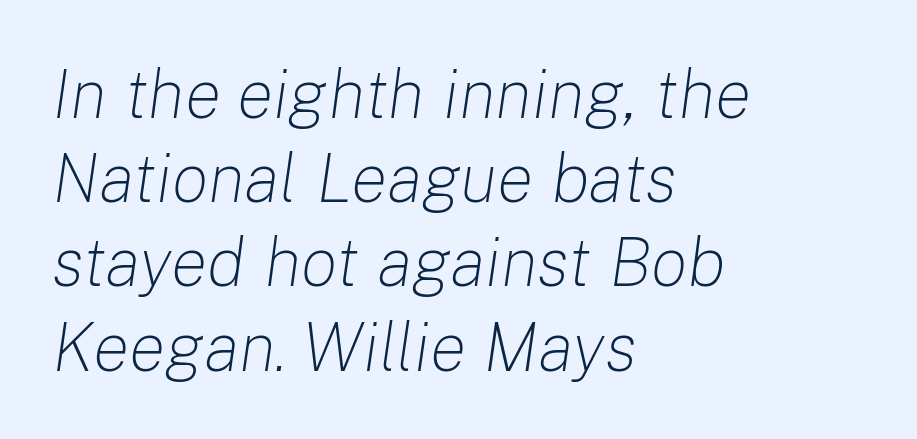
The image shows 69 px light type, italic (leaning right); set left-aligned, line spacing 1.22x, normal letter spacing, not underlined; low stroke contrast and a medium x-height.
